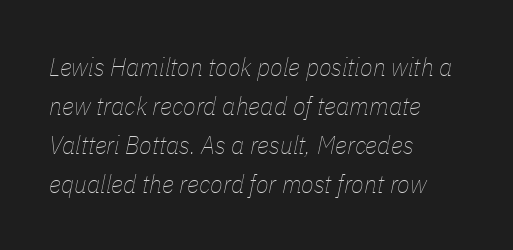
{"italic": "yes", "lean": "right", "slant_degrees": 11, "bold": "no", "underline": "no", "align": "left", "line_spacing": "normal", "line_spacing_ratio": 1.5, "letter_spacing": "normal", "letter_spacing_em": 0.0, "glyph_px": 26}
